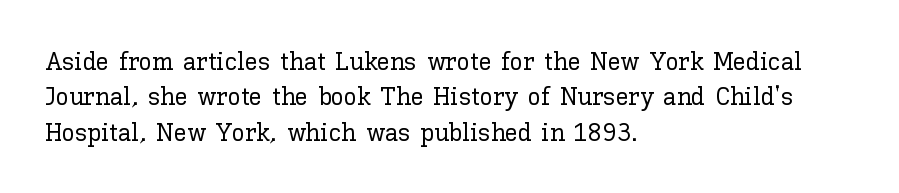
The image shows 26 px text type, upright; set left-aligned, normal line spacing (1.36x), normal letter spacing, not underlined.
